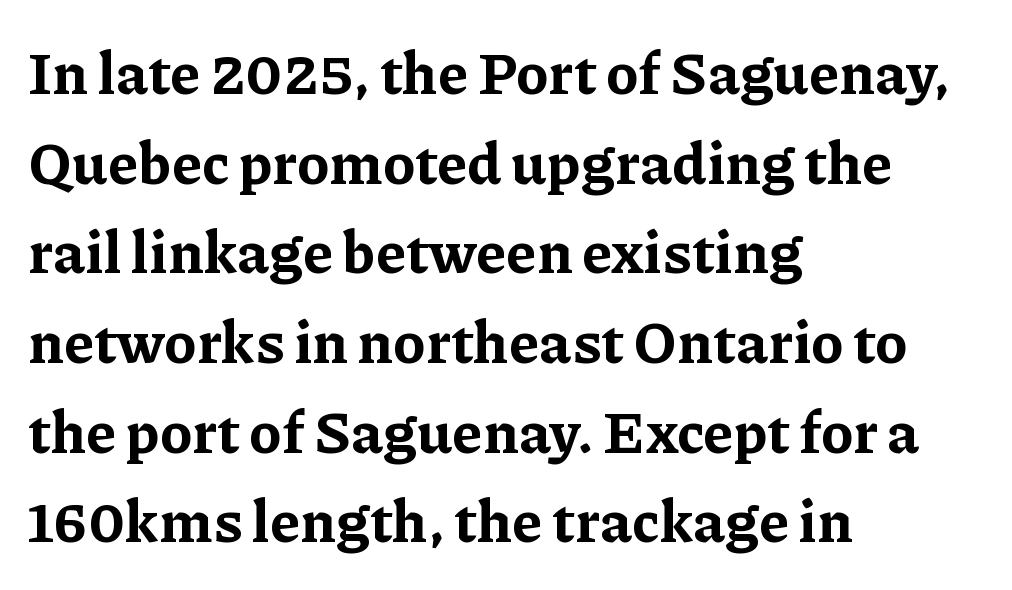
Q: Is the text bold? A: Yes.
Q: Is the text italic (slanted)? A: No, it is upright.
Q: Is the typeface a serif or a sans-serif typeface? A: Serif.
Q: Is the text underlined? A: No.
Q: How is the paragraph aligned? A: Left-aligned.
Q: Is the spacing between letters normal or unusually wide? A: Normal.
Q: Is the spacing between lines tight, normal or loose? A: Normal.
Q: Width (condensed, normal, or wide)? A: Normal.
Q: Stroke contrast? A: Low.
Q: x-height? A: Medium.
Q: Monospaced? A: No.
